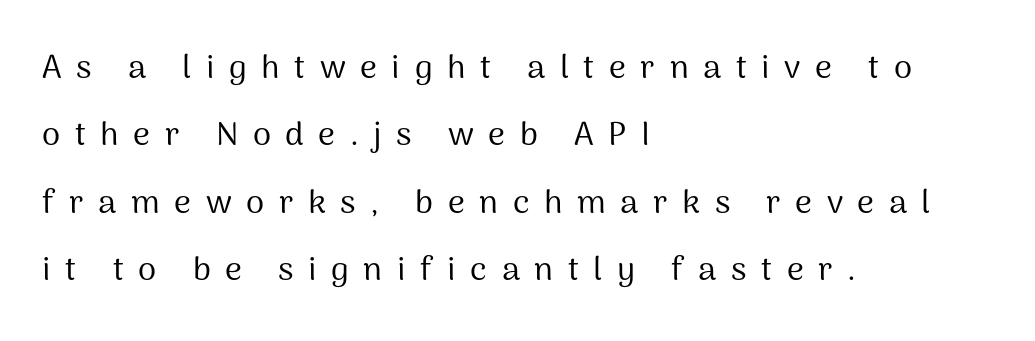
A typesetter would mark this as roman, not italic. Counters stay open thanks to moderate or lighter strokes. The ragged edge is on the right, which tells us the setting is flush left. Just letters on the line, the space beneath them empty. These lines are composed in type without serifs.
